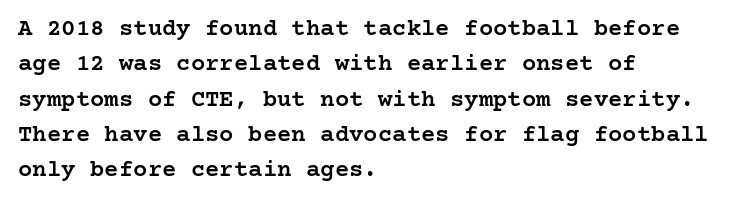
{"italic": "no", "bold": "semi", "underline": "no", "align": "left", "line_spacing": "normal", "line_spacing_ratio": 1.47, "letter_spacing": "normal", "letter_spacing_em": 0.0, "glyph_px": 24}
